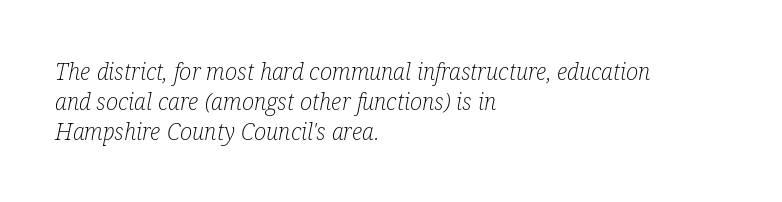
The image shows 23 px text type, italic (leaning right); set left-aligned, normal line spacing (1.3x), normal letter spacing, not underlined.
